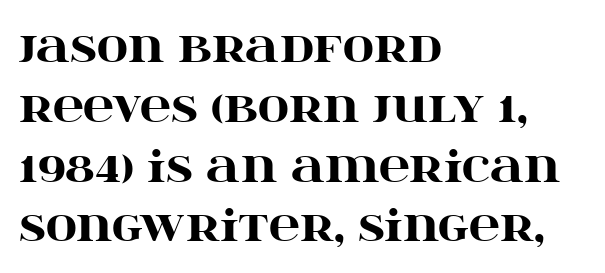
The image shows 43 px heavy, wide serif type, upright; set left-aligned, normal line spacing (1.39x), normal letter spacing, not underlined; high stroke contrast and a large x-height.
